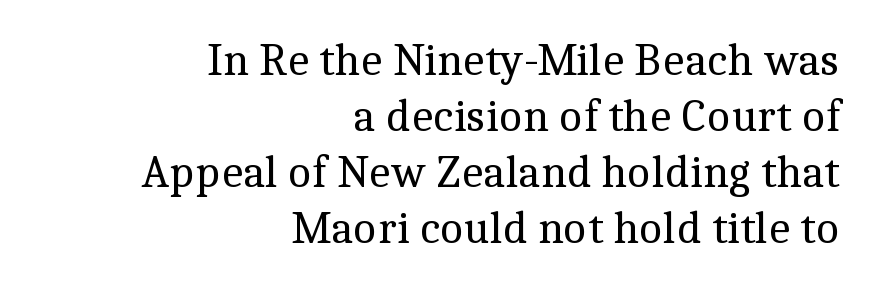
{"serif": "yes", "italic": "no", "bold": "no", "weight": "regular", "width": "normal", "x_height": "medium", "monospaced": "no", "underline": "no", "align": "right", "line_spacing_ratio": 1.22, "letter_spacing": "normal", "letter_spacing_em": 0.0, "glyph_px": 46}
